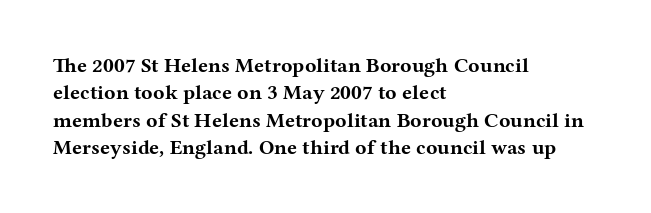
{"italic": "no", "bold": "yes", "underline": "no", "align": "left", "line_spacing": "normal", "line_spacing_ratio": 1.3, "letter_spacing": "normal", "letter_spacing_em": 0.0, "glyph_px": 21}
